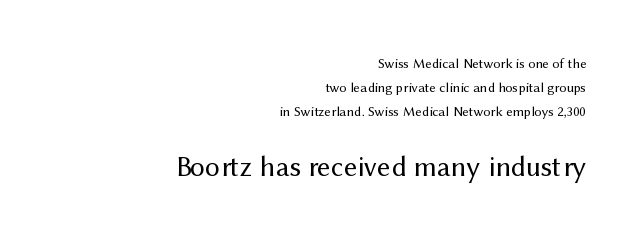
{"serif": "no", "italic": "no", "bold": "no", "weight": "regular", "width": "normal", "stroke_contrast": "medium", "x_height": "medium", "monospaced": "no", "underline": "no", "align": "right", "line_spacing_ratio": 1.71, "letter_spacing": "normal", "letter_spacing_em": 0.0, "larger_block": "second", "size_ratio": 2.07, "glyph_px": 29}
